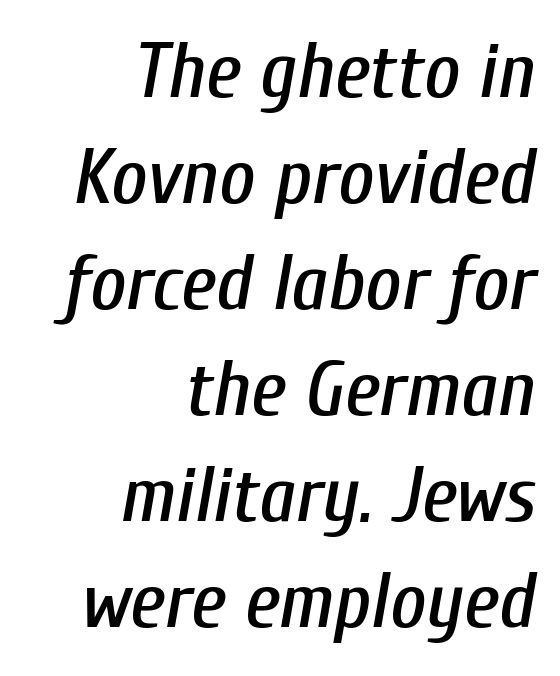
Q: Is the text italic (slanted)? A: Yes, it leans right by about 10 degrees.
Q: Is the text underlined? A: No.
Q: How is the paragraph aligned? A: Right-aligned.
Q: Is the spacing between letters normal or unusually wide? A: Normal.
Q: Is the spacing between lines tight, normal or loose? A: Normal.
Q: Width (condensed, normal, or wide)? A: Condensed.
Q: Stroke contrast? A: Low.
Q: x-height? A: Medium.
Q: Monospaced? A: No.
